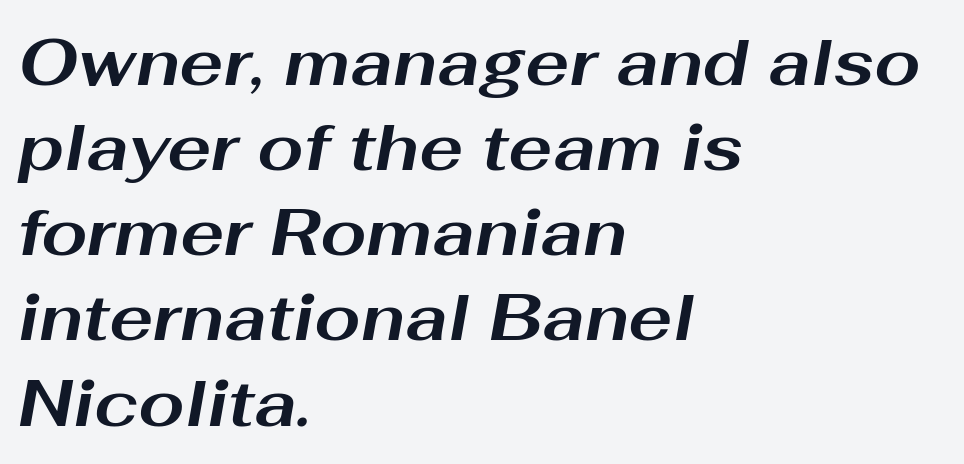
{"italic": "yes", "lean": "right", "slant_degrees": 10, "bold": "yes", "weight": "bold", "width": "wide", "stroke_contrast": "medium", "x_height": "medium", "monospaced": "no", "underline": "no", "align": "left", "line_spacing": "normal", "line_spacing_ratio": 1.29, "letter_spacing": "normal", "letter_spacing_em": 0.0, "glyph_px": 66}
